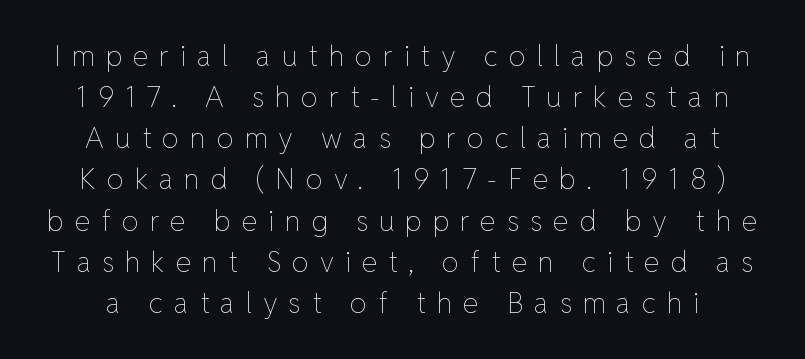
{"italic": "no", "bold": "no", "weight": "thin", "width": "normal", "stroke_contrast": "low", "x_height": "medium", "monospaced": "no", "underline": "no", "line_spacing": "normal", "line_spacing_ratio": 1.47, "letter_spacing": "wide", "letter_spacing_em": 0.39, "glyph_px": 28}
